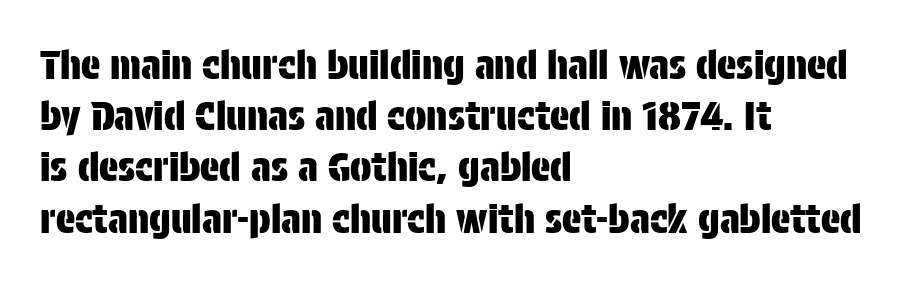
The image shows 40 px condensed sans-serif type, upright; set left-aligned, normal line spacing (1.28x), normal letter spacing, not underlined; low stroke contrast and a large x-height.
